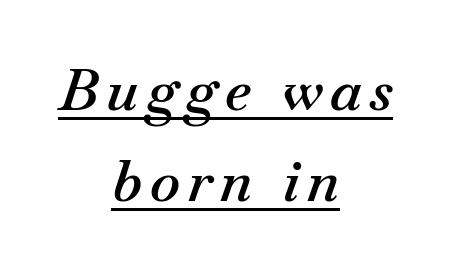
The image shows 57 px semibold type, italic (leaning right); set centered, normal line spacing (1.6x), underlined; medium stroke contrast and a small x-height.
